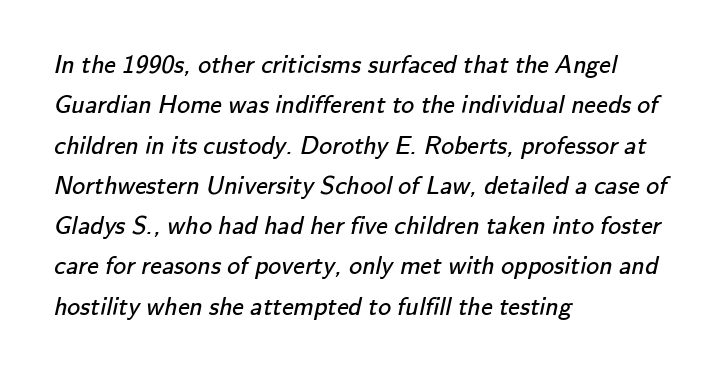
The image shows 26 px text type; set left-aligned, normal line spacing (1.55x), normal letter spacing, not underlined.
